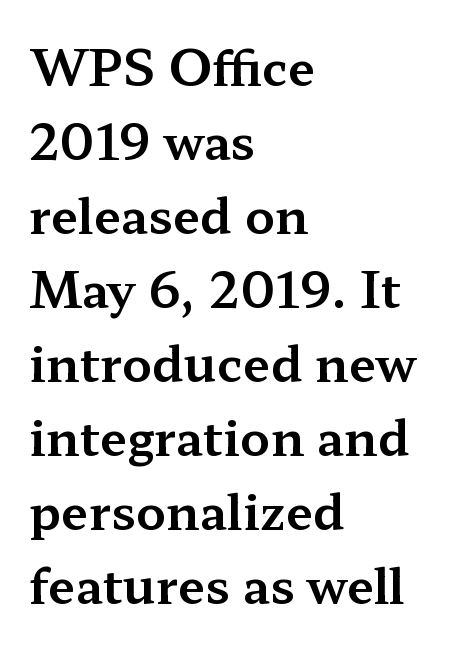
The image shows 49 px wide serif type, upright; set left-aligned, normal line spacing (1.51x), normal letter spacing, not underlined; medium stroke contrast and a medium x-height.
